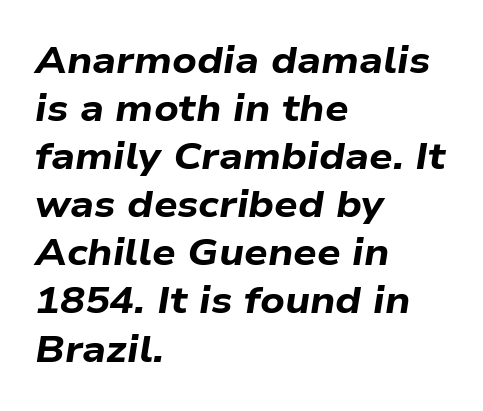
{"italic": "yes", "lean": "right", "slant_degrees": 9, "bold": "yes", "weight": "bold", "width": "wide", "stroke_contrast": "low", "x_height": "medium", "monospaced": "no", "underline": "no", "align": "left", "line_spacing": "normal", "line_spacing_ratio": 1.3, "letter_spacing": "normal", "letter_spacing_em": 0.0, "glyph_px": 37}
